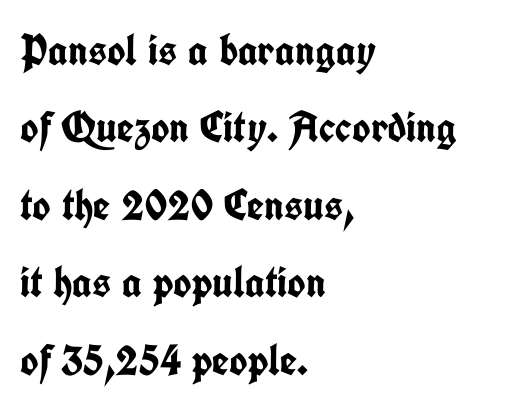
Q: Is the text bold? A: Yes.
Q: Is the text italic (slanted)? A: No, it is upright.
Q: Is the typeface a serif or a sans-serif typeface? A: Sans-serif.
Q: Is the text underlined? A: No.
Q: How is the paragraph aligned? A: Left-aligned.
Q: Is the spacing between letters normal or unusually wide? A: Normal.
Q: Width (condensed, normal, or wide)? A: Condensed.
Q: Stroke contrast? A: Low.
Q: x-height? A: Medium.
Q: Monospaced? A: No.
